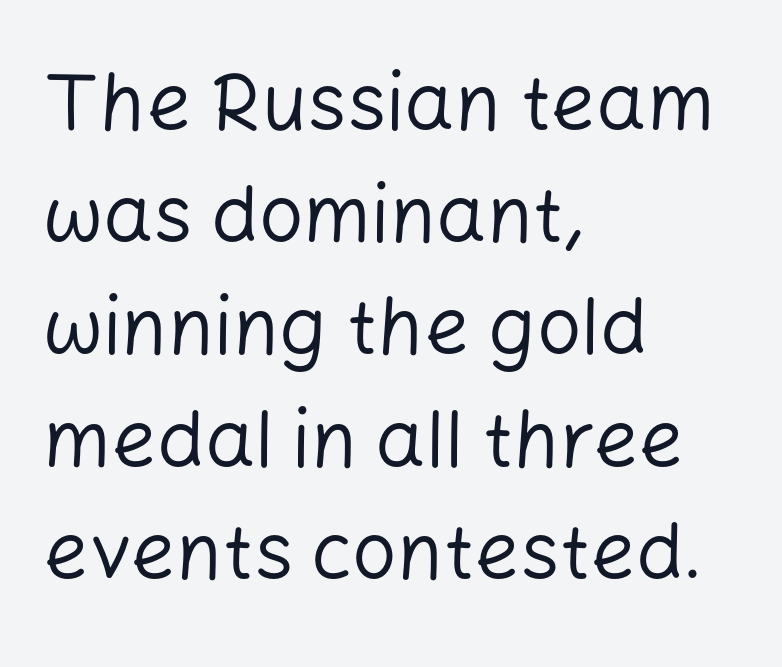
{"serif": "no", "italic": "no", "bold": "no", "weight": "regular", "width": "normal", "stroke_contrast": "low", "x_height": "medium", "monospaced": "no", "underline": "no", "align": "left", "line_spacing": "normal", "line_spacing_ratio": 1.42, "letter_spacing": "normal", "letter_spacing_em": 0.0, "glyph_px": 79}
